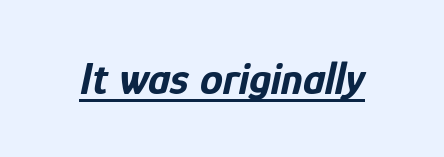
{"italic": "yes", "lean": "right", "slant_degrees": 12, "bold": "yes", "weight": "bold", "width": "condensed", "stroke_contrast": "low", "x_height": "medium", "monospaced": "no", "underline": "yes", "letter_spacing": "normal", "letter_spacing_em": 0.0, "glyph_px": 46}
